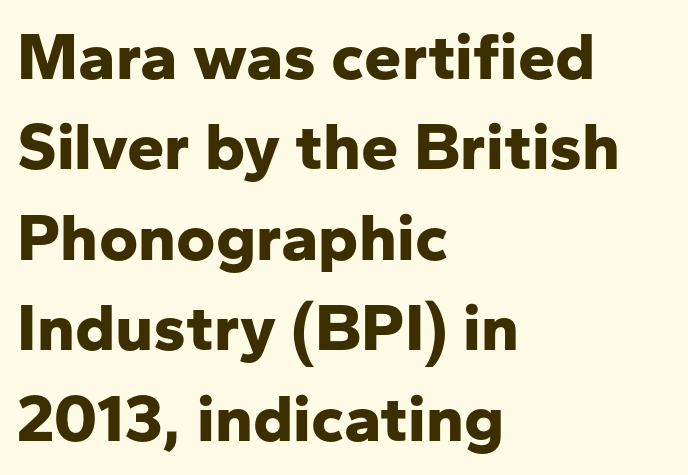
The passage shown is typed in a proportional face where columns would drift. The string is rendered with underlining switched off. Leftover space on each line is placed entirely after the last word. Nothing unusual about the tracking: characters are spaced as the font intends. On the weight axis this lands at bold, roughly 700.
